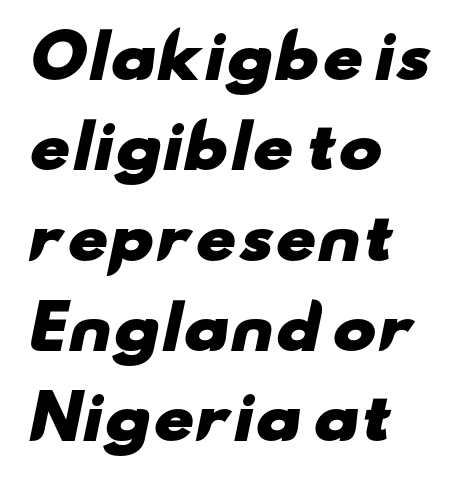
The face used here is rendered with its standard letterfit. The rendering uses natural spacing where letterforms have individual widths. The letters are bold, with thick, heavy strokes. Nothing sits at the stroke ends, so this counts as sans-serif. These lines are set flush left with a ragged right edge.
